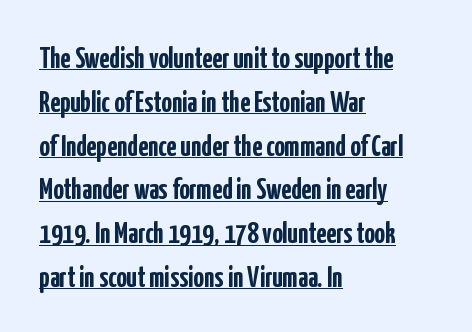
Q: Is the text bold? A: Yes.
Q: Is the text italic (slanted)? A: No, it is upright.
Q: Is the typeface a serif or a sans-serif typeface? A: Sans-serif.
Q: Is the text underlined? A: Yes.
Q: How is the paragraph aligned? A: Left-aligned.
Q: Is the spacing between letters normal or unusually wide? A: Normal.
Q: Is the spacing between lines tight, normal or loose? A: Normal.
Q: Width (condensed, normal, or wide)? A: Condensed.
Q: Stroke contrast? A: Low.
Q: x-height? A: Medium.
Q: Monospaced? A: No.
